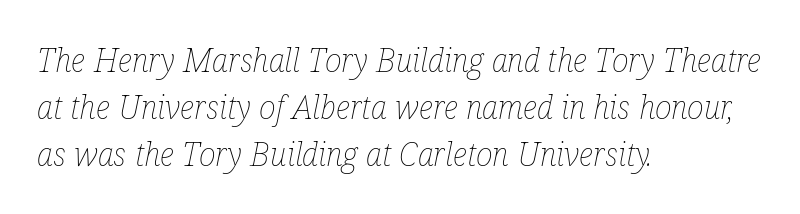
The image shows 32 px thin, condensed type, italic (leaning right); set left-aligned, normal line spacing (1.47x), normal letter spacing, not underlined; low stroke contrast and a medium x-height.
